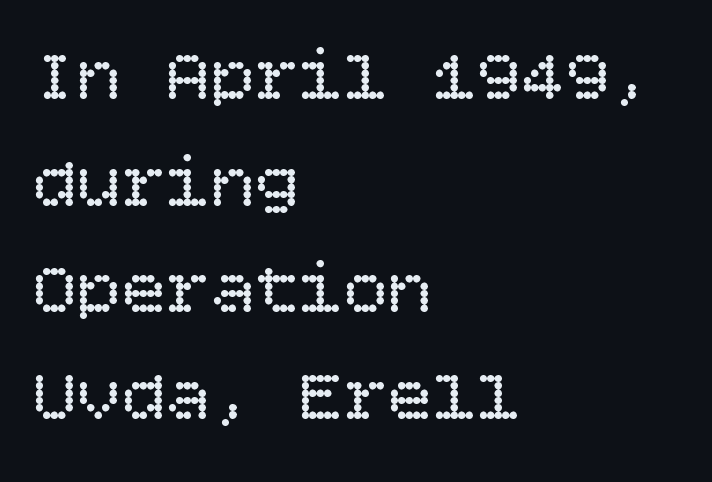
{"italic": "no", "bold": "no", "weight": "regular", "width": "normal", "stroke_contrast": "low", "x_height": "large", "underline": "no", "align": "left", "line_spacing": "normal", "line_spacing_ratio": 1.44, "letter_spacing": "normal", "letter_spacing_em": 0.0, "glyph_px": 74}
